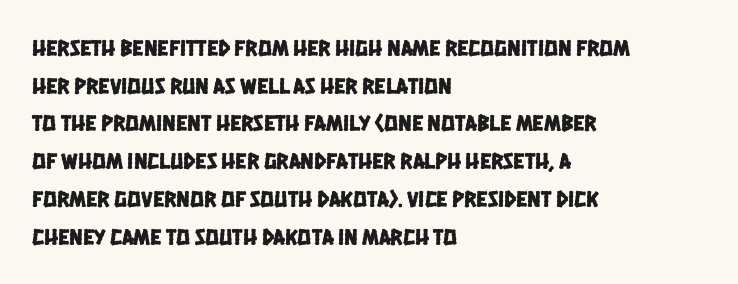
The gap between lines stays unmarked. The rendering uses a moderate line-height, typical for paragraphs. Left-aligned paragraph, ragged on the right. No extra tracking has been applied to these lines.
